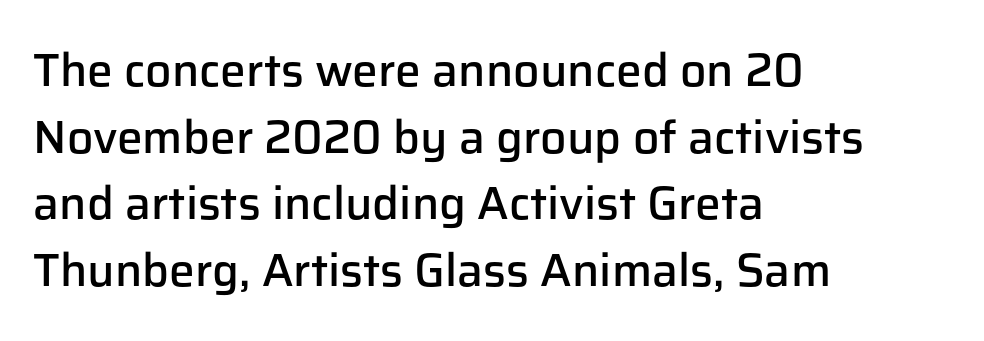
The image shows 46 px semibold sans-serif type, upright; set left-aligned, normal line spacing (1.45x), normal letter spacing, not underlined; low stroke contrast and a medium x-height.
